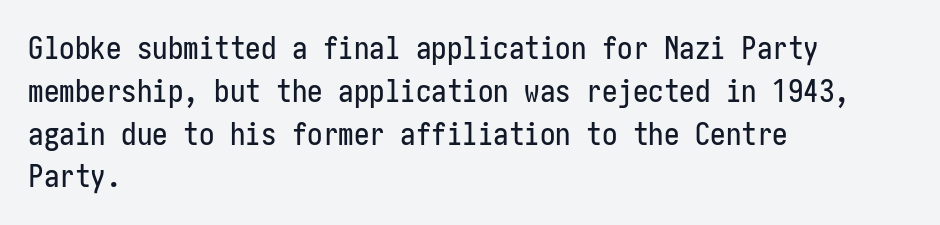
Q: Is the text italic (slanted)? A: No, it is upright.
Q: Is the typeface a serif or a sans-serif typeface? A: Sans-serif.
Q: Is the text underlined? A: No.
Q: How is the paragraph aligned? A: Left-aligned.
Q: Is the spacing between letters normal or unusually wide? A: Normal.
Q: Is the spacing between lines tight, normal or loose? A: Normal.
Q: Width (condensed, normal, or wide)? A: Condensed.
Q: Stroke contrast? A: Low.
Q: x-height? A: Medium.
